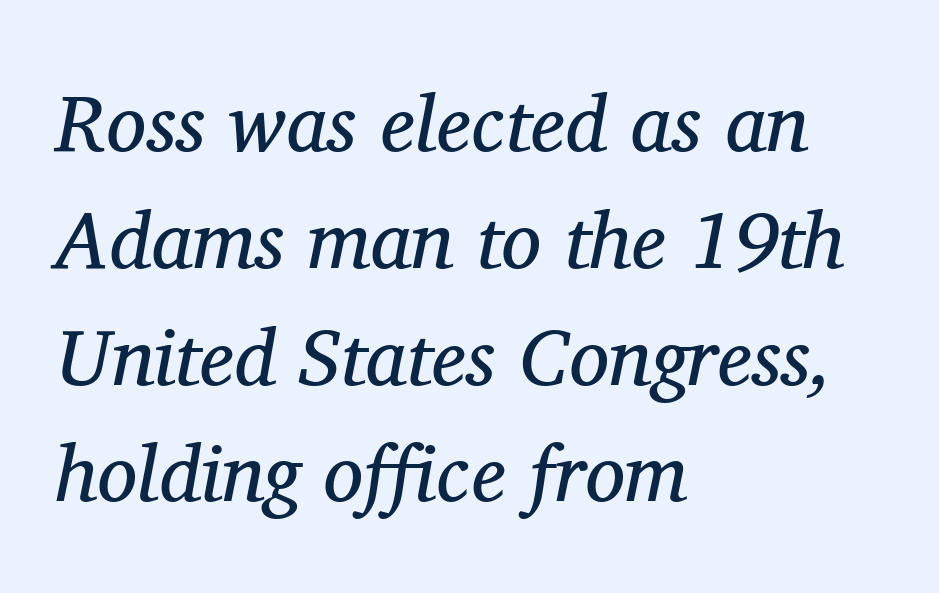
Q: Is the text bold? A: No.
Q: Is the text italic (slanted)? A: Yes, it leans right by about 11 degrees.
Q: Is the typeface a serif or a sans-serif typeface? A: Serif.
Q: Is the text underlined? A: No.
Q: How is the paragraph aligned? A: Left-aligned.
Q: Is the spacing between letters normal or unusually wide? A: Normal.
Q: Is the spacing between lines tight, normal or loose? A: Normal.
Q: Width (condensed, normal, or wide)? A: Normal.
Q: Stroke contrast? A: Medium.
Q: x-height? A: Medium.
Q: Monospaced? A: No.
